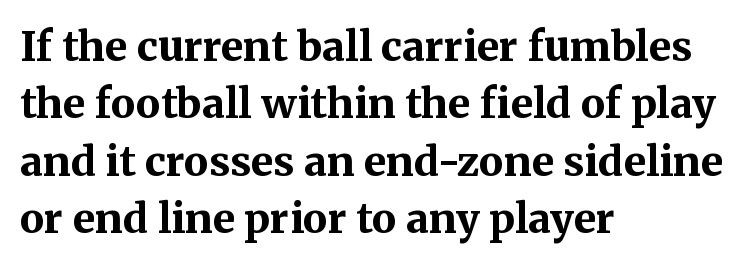
The image shows 41 px bold serif type, upright; set left-aligned, normal line spacing (1.4x), normal letter spacing, not underlined; medium stroke contrast and a medium x-height.
